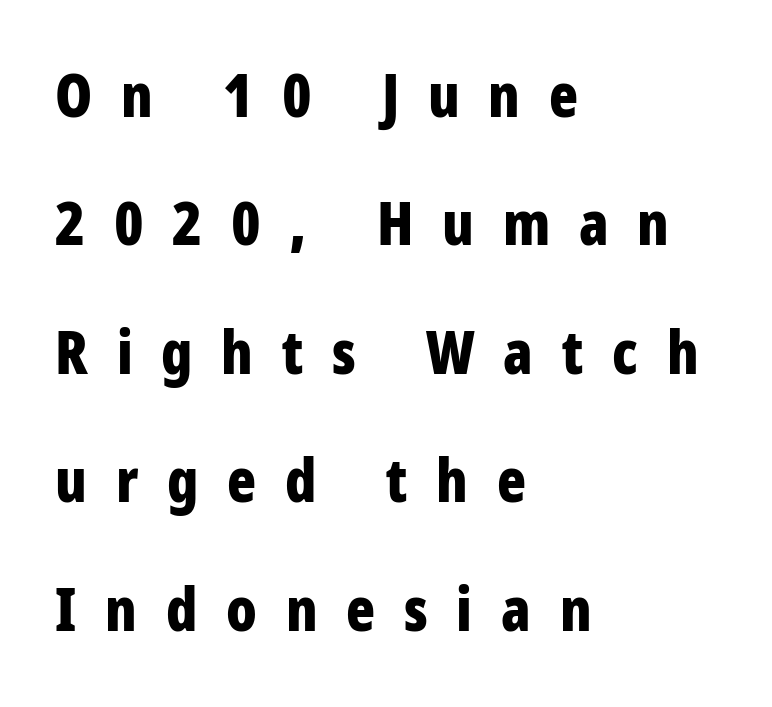
{"serif": "no", "italic": "no", "bold": "yes", "weight": "bold", "width": "condensed", "stroke_contrast": "low", "x_height": "large", "monospaced": "no", "underline": "no", "align": "left", "line_spacing": "loose", "line_spacing_ratio": 2.14, "letter_spacing": "wide", "letter_spacing_em": 0.48, "glyph_px": 60}
